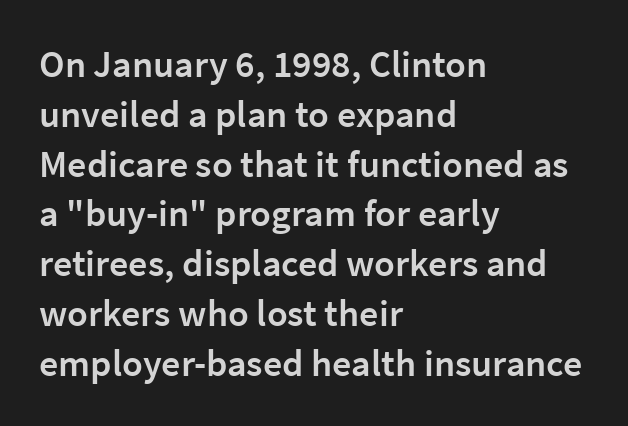
{"serif": "no", "italic": "no", "bold": "semi", "weight": "semibold", "width": "normal", "stroke_contrast": "low", "x_height": "medium", "monospaced": "no", "underline": "no", "align": "left", "line_spacing": "normal", "line_spacing_ratio": 1.31, "letter_spacing": "normal", "letter_spacing_em": 0.0, "glyph_px": 38}
